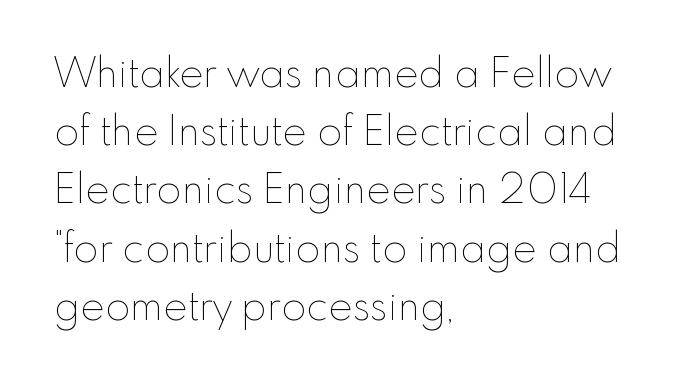
Q: Is the text bold? A: No.
Q: Is the text italic (slanted)? A: No, it is upright.
Q: Is the text underlined? A: No.
Q: How is the paragraph aligned? A: Left-aligned.
Q: Is the spacing between letters normal or unusually wide? A: Normal.
Q: Is the spacing between lines tight, normal or loose? A: Normal.
Q: Width (condensed, normal, or wide)? A: Normal.
Q: Stroke contrast? A: Low.
Q: x-height? A: Small.
Q: Monospaced? A: No.
